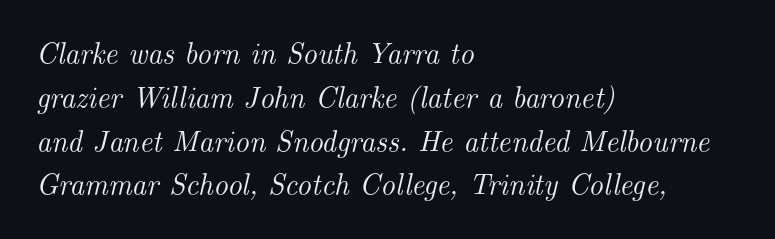
Q: Is the text italic (slanted)? A: Yes, it leans right by about 14 degrees.
Q: Is the typeface a serif or a sans-serif typeface? A: Serif.
Q: Is the text underlined? A: No.
Q: How is the paragraph aligned? A: Left-aligned.
Q: Is the spacing between letters normal or unusually wide? A: Normal.
Q: Is the spacing between lines tight, normal or loose? A: Normal.
Q: Width (condensed, normal, or wide)? A: Normal.
Q: Stroke contrast? A: Medium.
Q: x-height? A: Small.
Q: Monospaced? A: No.
